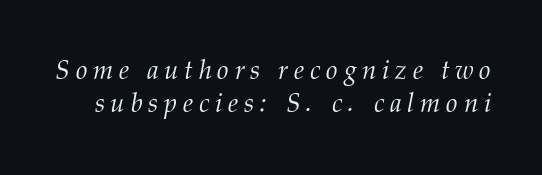
{"italic": "yes", "lean": "right", "slant_degrees": 12, "bold": "no", "underline": "no", "line_spacing": "normal", "line_spacing_ratio": 1.27, "letter_spacing": "wide", "letter_spacing_em": 0.22, "glyph_px": 26}
